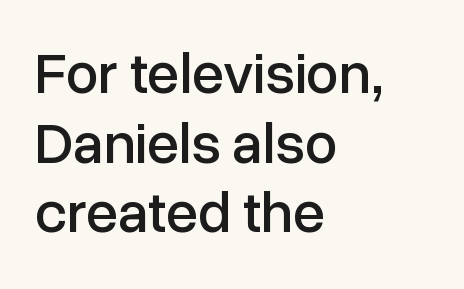
The zone under the glyphs is completely vacant. The passage shown is typed in a proportional face where columns would drift. Nobody touched the tracking dial on this one. Each line starts at the same left margin while the right side varies. Unlike a traditional serif, this face leaves its strokes unadorned. Characters remain perfectly vertical along every line.
